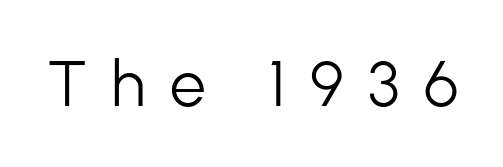
Weight: regular or lighter. These lines are rendered in a variable-pitch font. This is sans-serif lettering, the kind often seen on screens and signage. Here the glyphs are tracked loosely, breaking word shapes into spaced letters.
